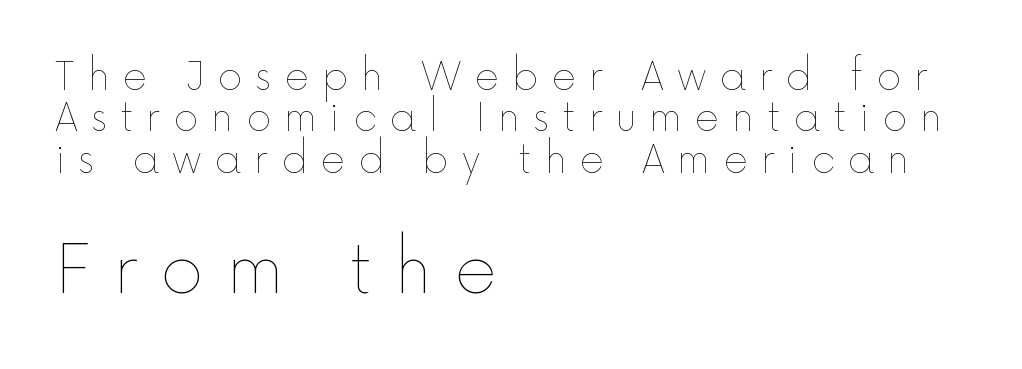
Q: Is the text bold? A: No.
Q: Is the text italic (slanted)? A: No, it is upright.
Q: Is the text underlined? A: No.
Q: How is the paragraph aligned? A: Left-aligned.
Q: Is the spacing between letters normal or unusually wide? A: Unusually wide.
Q: Is the spacing between lines tight, normal or loose? A: Tight.
Q: Which block of text is set in a larger size, the first (top) or the second (bottom)? A: The second (bottom) one.
Q: Width (condensed, normal, or wide)? A: Normal.
Q: x-height? A: Medium.
Q: Monospaced? A: No.
